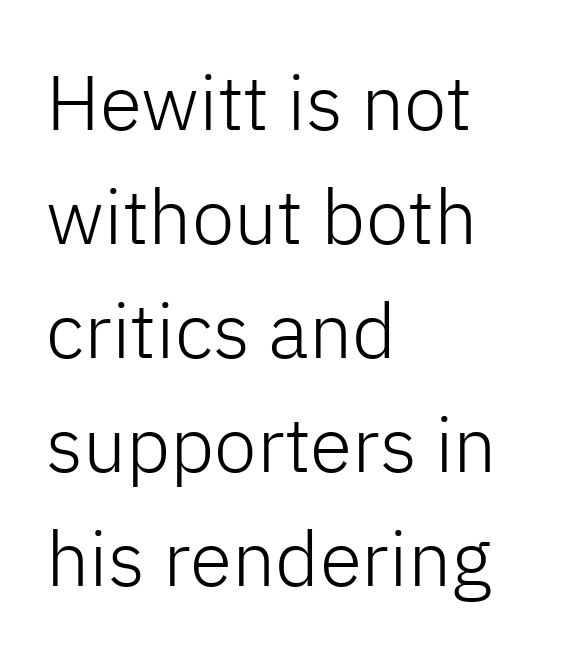
{"serif": "no", "italic": "no", "bold": "no", "weight": "light", "width": "normal", "stroke_contrast": "low", "x_height": "medium", "monospaced": "no", "underline": "no", "align": "left", "line_spacing": "normal", "line_spacing_ratio": 1.48, "letter_spacing": "normal", "letter_spacing_em": 0.0, "glyph_px": 77}
